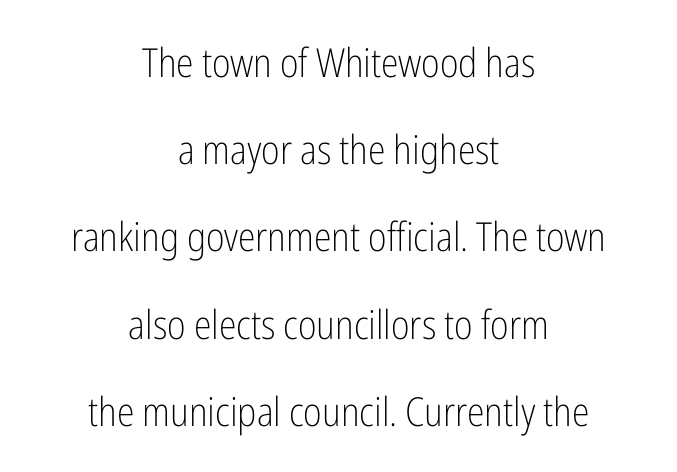
The image shows 40 px light, condensed sans-serif type, upright; set centered, loose line spacing (2.18x), normal letter spacing, not underlined; low stroke contrast and a medium x-height.
